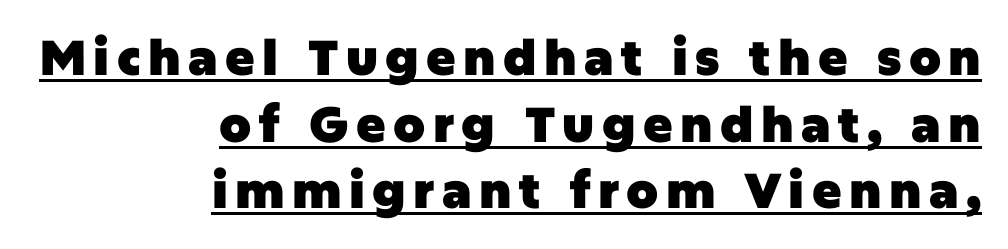
The image shows 49 px heavy sans-serif type, upright; set right-aligned, normal line spacing (1.36x), underlined; low stroke contrast and a large x-height.
